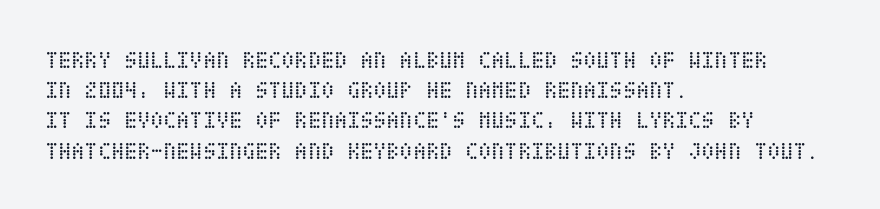
Q: Is the text bold? A: No.
Q: Is the text italic (slanted)? A: No, it is upright.
Q: Is the text underlined? A: No.
Q: How is the paragraph aligned? A: Left-aligned.
Q: Is the spacing between letters normal or unusually wide? A: Normal.
Q: Is the spacing between lines tight, normal or loose? A: Normal.
